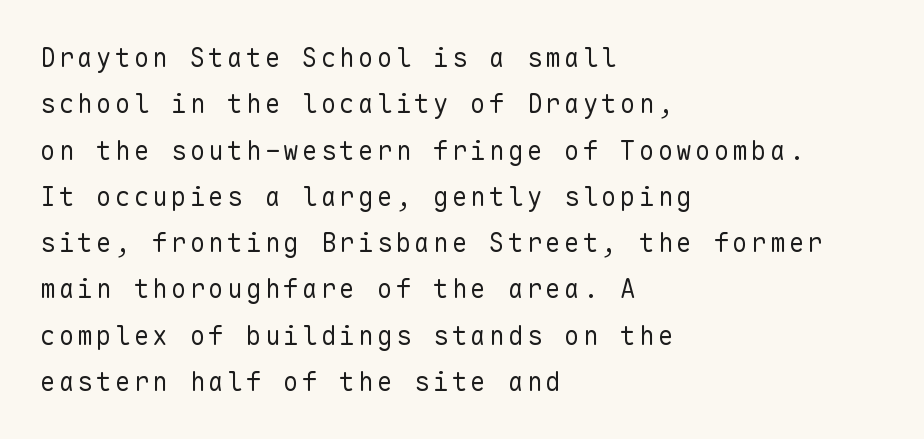
Q: Is the text bold? A: No.
Q: Is the text italic (slanted)? A: No, it is upright.
Q: Is the text underlined? A: No.
Q: How is the paragraph aligned? A: Left-aligned.
